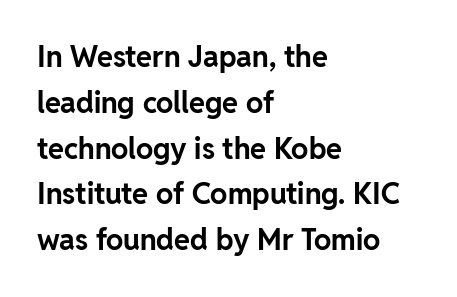
{"serif": "no", "italic": "no", "bold": "yes", "weight": "bold", "width": "normal", "stroke_contrast": "low", "x_height": "medium", "monospaced": "no", "underline": "no", "align": "left", "line_spacing": "normal", "line_spacing_ratio": 1.58, "letter_spacing": "normal", "letter_spacing_em": 0.0, "glyph_px": 29}
